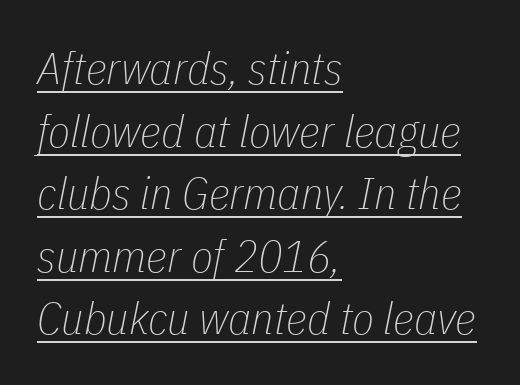
A light-to-regular cut is what we see here. Glyph-to-glyph distance matches everyday printed text. Spacing verdict: proportional, widths tailored to each character. Reading down the block, your eye returns to a fixed left position each line. Somebody hit Ctrl+U on this one — the words are underlined.
